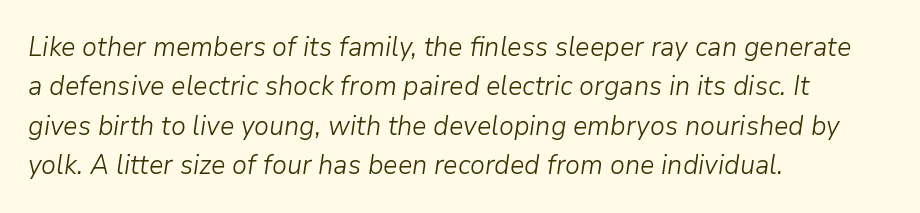
Beneath every word, the page is bare. Reading down the block, your eye returns to a fixed left position each line. The tracking reads as untouched default to a designer's eye. If you drew a line through each stem, it would be angled. Vertical stems look standard width or narrower in stroke. The space between consecutive lines is moderate.
